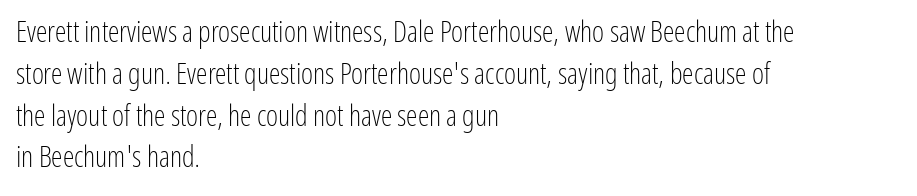
Q: Is the text bold? A: No.
Q: Is the text italic (slanted)? A: No, it is upright.
Q: Is the typeface a serif or a sans-serif typeface? A: Sans-serif.
Q: Is the text underlined? A: No.
Q: How is the paragraph aligned? A: Left-aligned.
Q: Is the spacing between letters normal or unusually wide? A: Normal.
Q: Is the spacing between lines tight, normal or loose? A: Normal.
Q: Width (condensed, normal, or wide)? A: Condensed.
Q: Stroke contrast? A: Low.
Q: x-height? A: Medium.
Q: Monospaced? A: No.
